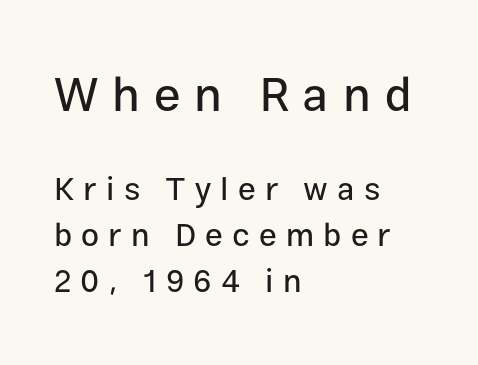
A typesetter would call this heavily tracked-out type. You could not count columns in this text — the font is proportionally spaced. The passage is arranged the way most books set body copy — flush left. The face used here is a sans, in the tradition of grotesques and geometrics.
